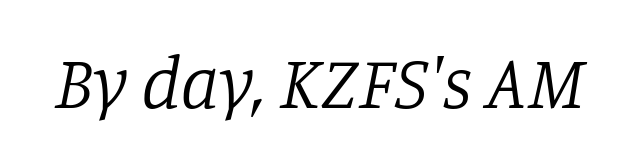
Q: Is the text bold? A: No.
Q: Is the text italic (slanted)? A: Yes, it leans right by about 11 degrees.
Q: Is the typeface a serif or a sans-serif typeface? A: Serif.
Q: Is the text underlined? A: No.
Q: Is the spacing between letters normal or unusually wide? A: Normal.
Q: Width (condensed, normal, or wide)? A: Normal.
Q: Stroke contrast? A: Low.
Q: x-height? A: Large.
Q: Monospaced? A: No.
